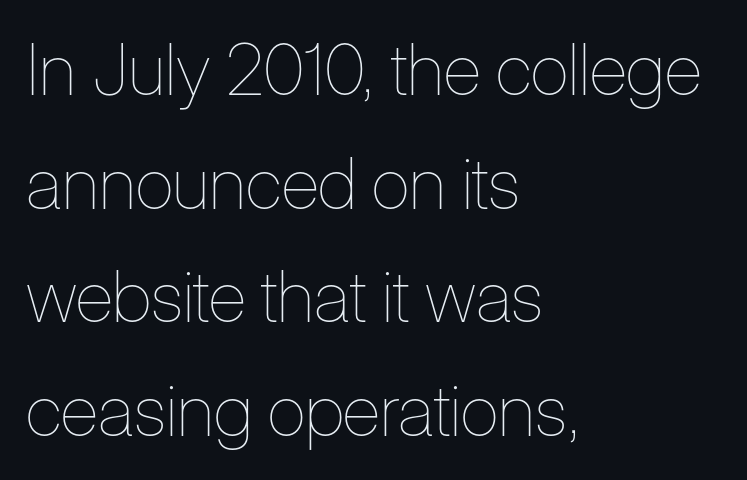
The image shows 71 px thin, condensed type, upright; set left-aligned, normal line spacing (1.6x), normal letter spacing, not underlined; low stroke contrast and a medium x-height.
